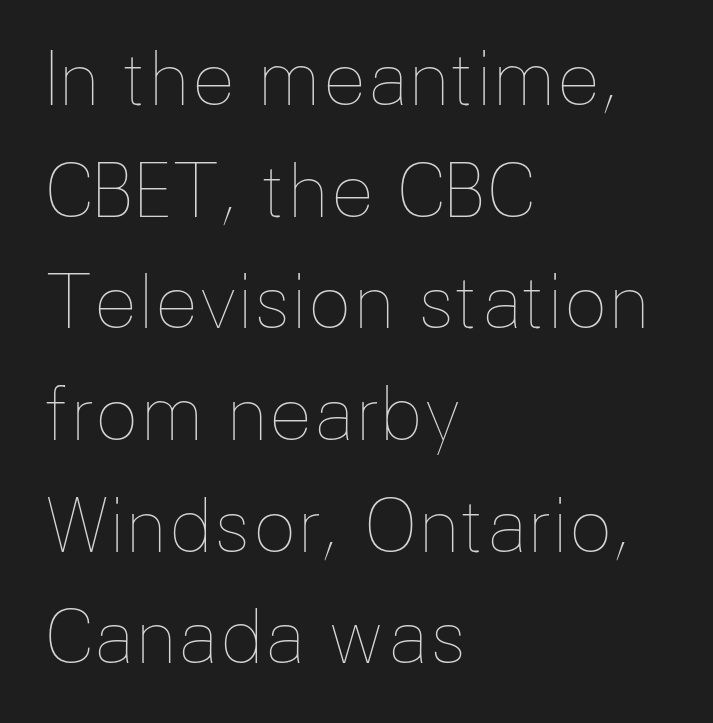
Q: Is the text bold? A: No.
Q: Is the text italic (slanted)? A: No, it is upright.
Q: Is the text underlined? A: No.
Q: How is the paragraph aligned? A: Left-aligned.
Q: Is the spacing between letters normal or unusually wide? A: Normal.
Q: Is the spacing between lines tight, normal or loose? A: Normal.
Q: Width (condensed, normal, or wide)? A: Normal.
Q: Stroke contrast? A: Low.
Q: x-height? A: Medium.
Q: Monospaced? A: No.
